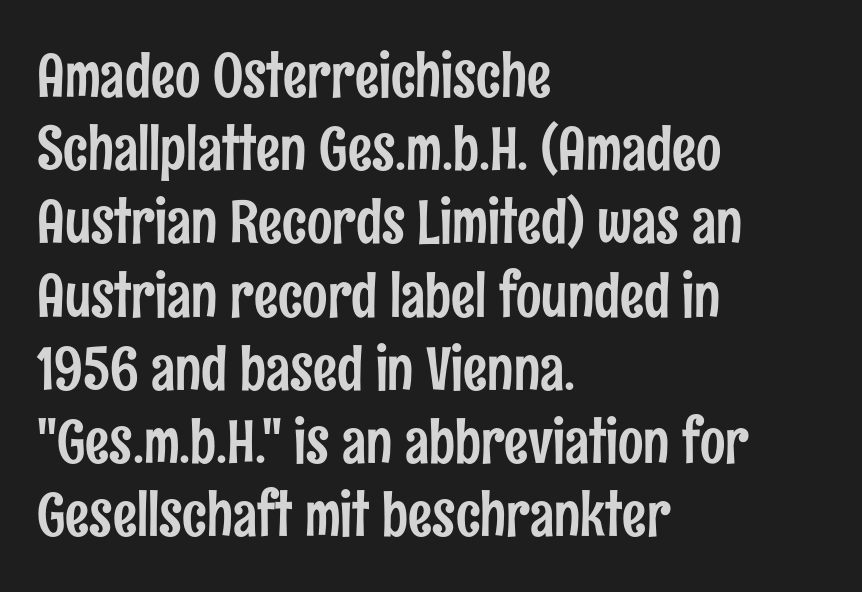
Typeset ragged right — the left edge is the straight one. The baseline area is clear. A typesetter would label this face a sans. Varying glyph widths throughout — classic text-font behaviour. There is no visible air inserted between adjacent glyphs.
